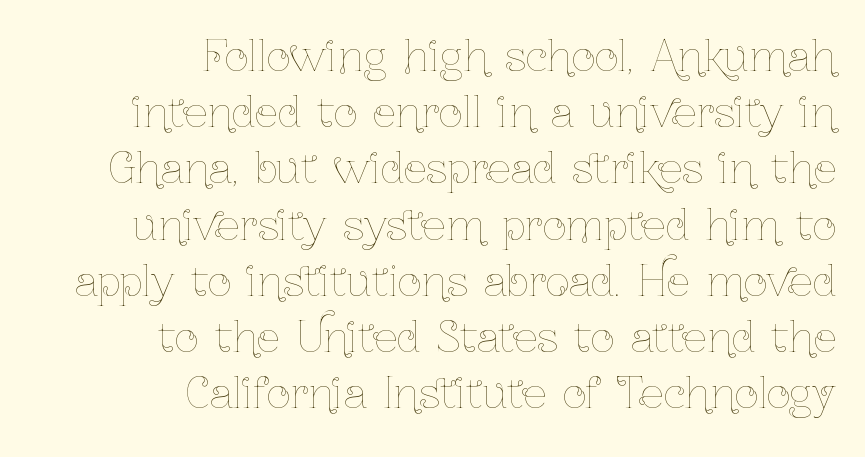
This rendering leaves character spacing at its baseline value. Weight: not bold — regular or lighter. The type sits square on the baseline with zero lean. The passage shown is typed in a proportional face where columns would drift.
